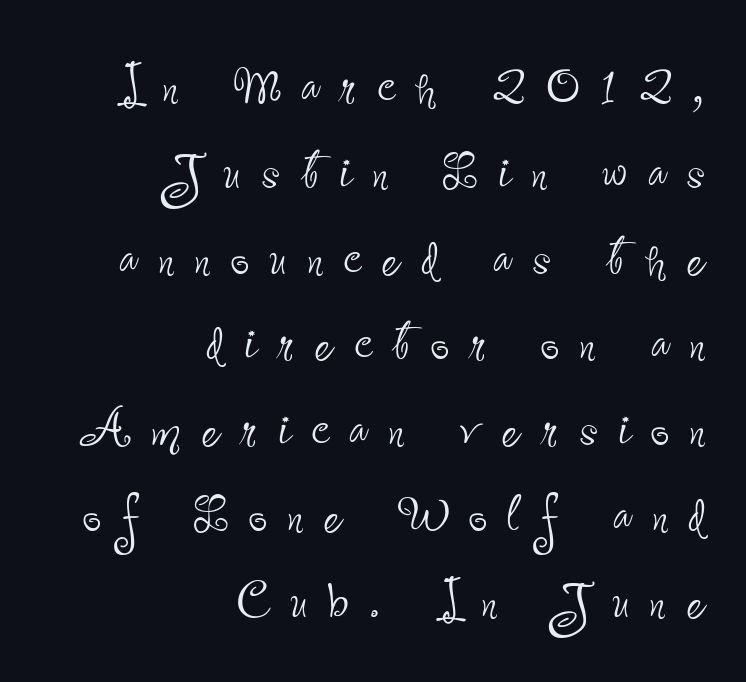
Q: Is the text bold? A: No.
Q: Is the text italic (slanted)? A: Yes.
Q: Is the typeface a serif or a sans-serif typeface? A: Sans-serif.
Q: Is the text underlined? A: No.
Q: How is the paragraph aligned? A: Right-aligned.
Q: Is the spacing between letters normal or unusually wide? A: Unusually wide.
Q: Is the spacing between lines tight, normal or loose? A: Normal.
Q: Width (condensed, normal, or wide)? A: Condensed.
Q: Stroke contrast? A: Low.
Q: x-height? A: Small.
Q: Monospaced? A: No.
